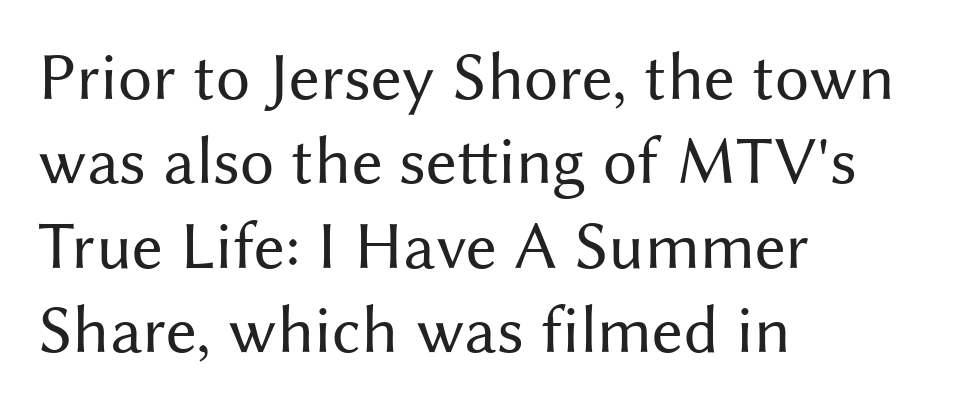
Q: Is the text bold? A: No.
Q: Is the text italic (slanted)? A: No, it is upright.
Q: Is the typeface a serif or a sans-serif typeface? A: Sans-serif.
Q: Is the text underlined? A: No.
Q: How is the paragraph aligned? A: Left-aligned.
Q: Is the spacing between letters normal or unusually wide? A: Normal.
Q: Width (condensed, normal, or wide)? A: Normal.
Q: Stroke contrast? A: Medium.
Q: x-height? A: Medium.
Q: Monospaced? A: No.
